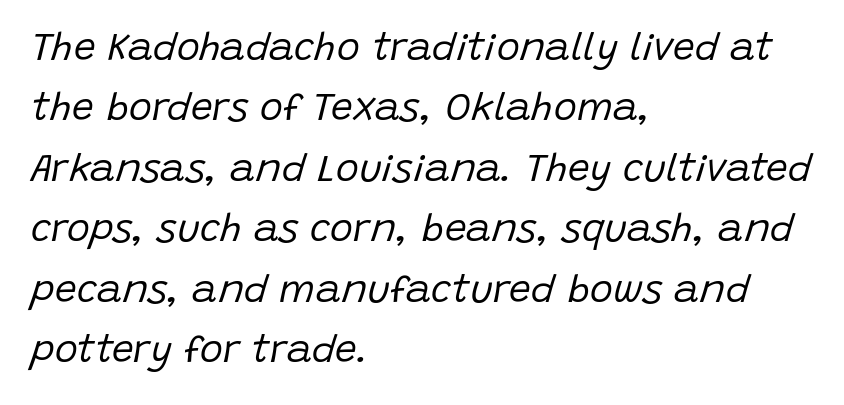
{"italic": "yes", "lean": "right", "slant_degrees": 15, "bold": "no", "weight": "regular", "width": "normal", "stroke_contrast": "low", "x_height": "large", "monospaced": "no", "underline": "no", "align": "left", "line_spacing": "normal", "line_spacing_ratio": 1.55, "letter_spacing": "normal", "letter_spacing_em": 0.0, "glyph_px": 39}
